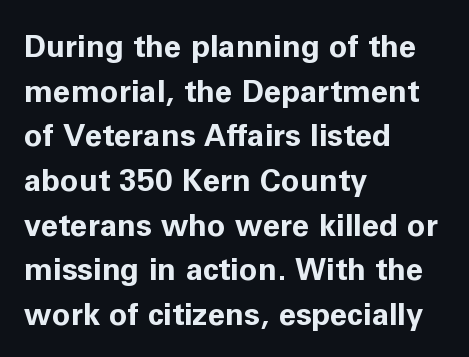
{"serif": "no", "italic": "no", "bold": "yes", "weight": "bold", "width": "normal", "stroke_contrast": "low", "x_height": "medium", "monospaced": "no", "underline": "no", "align": "left", "line_spacing": "normal", "line_spacing_ratio": 1.44, "letter_spacing": "normal", "letter_spacing_em": 0.0, "glyph_px": 31}
